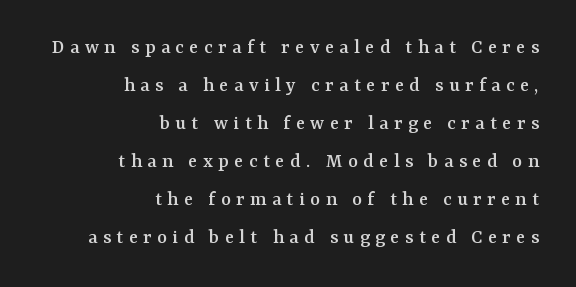
Q: Is the text italic (slanted)? A: No, it is upright.
Q: Is the text underlined? A: No.
Q: How is the paragraph aligned? A: Right-aligned.
Q: Is the spacing between letters normal or unusually wide? A: Unusually wide.
